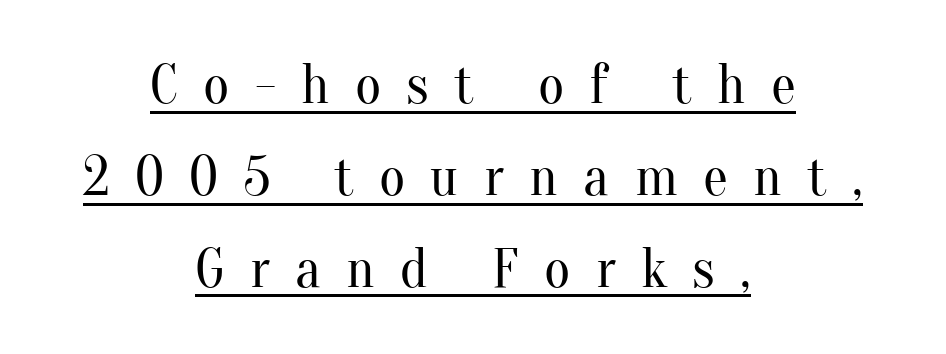
Q: Is the text bold? A: No.
Q: Is the text italic (slanted)? A: No, it is upright.
Q: Is the typeface a serif or a sans-serif typeface? A: Serif.
Q: Is the text underlined? A: Yes.
Q: How is the paragraph aligned? A: Centered.
Q: Is the spacing between letters normal or unusually wide? A: Unusually wide.
Q: Is the spacing between lines tight, normal or loose? A: Normal.
Q: Width (condensed, normal, or wide)? A: Normal.
Q: Stroke contrast? A: Medium.
Q: x-height? A: Small.
Q: Monospaced? A: No.
